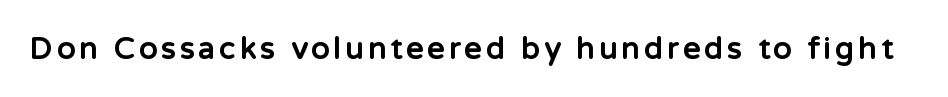
Q: Is the text bold? A: Yes.
Q: Is the text italic (slanted)? A: No, it is upright.
Q: Is the typeface a serif or a sans-serif typeface? A: Sans-serif.
Q: Is the text underlined? A: No.
Q: Width (condensed, normal, or wide)? A: Normal.
Q: Stroke contrast? A: Low.
Q: x-height? A: Medium.
Q: Monospaced? A: No.
